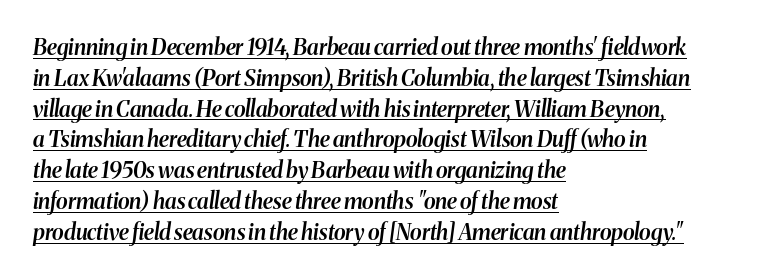
The image shows 22 px text type, italic (leaning right); set left-aligned, normal line spacing (1.4x), normal letter spacing, underlined.
